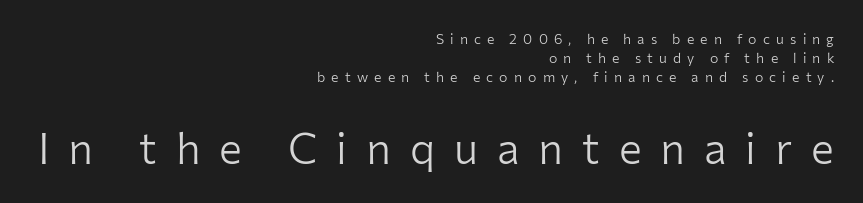
Q: Is the text bold? A: No.
Q: Is the text italic (slanted)? A: No, it is upright.
Q: Is the typeface a serif or a sans-serif typeface? A: Sans-serif.
Q: Is the text underlined? A: No.
Q: How is the paragraph aligned? A: Right-aligned.
Q: Is the spacing between letters normal or unusually wide? A: Unusually wide.
Q: Is the spacing between lines tight, normal or loose? A: Normal.
Q: Which block of text is set in a larger size, the first (top) or the second (bottom)? A: The second (bottom) one.
Q: Width (condensed, normal, or wide)? A: Normal.
Q: Stroke contrast? A: Low.
Q: x-height? A: Medium.
Q: Monospaced? A: No.
